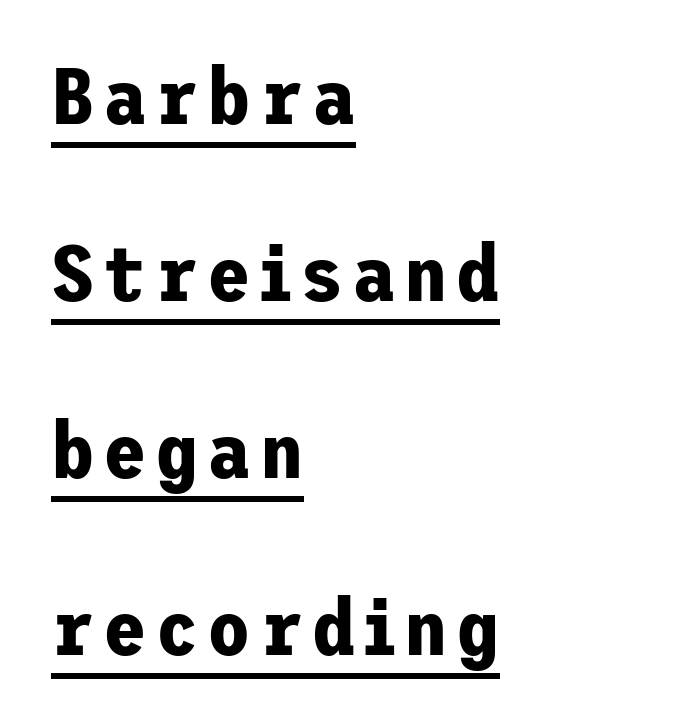
The image shows 79 px bold sans-serif type, upright; set left-aligned, loose line spacing (2.24x), underlined; low stroke contrast and a medium x-height.
